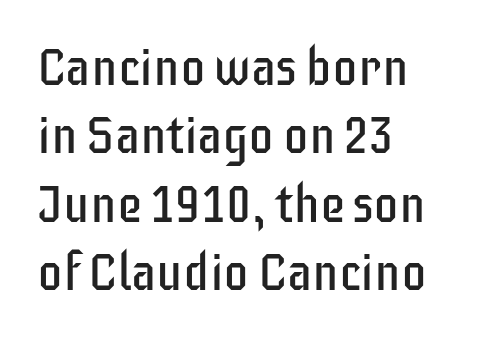
The image shows 51 px regular-weight, condensed sans-serif type, upright; set left-aligned, normal line spacing (1.34x), normal letter spacing, not underlined; low stroke contrast and a large x-height.
